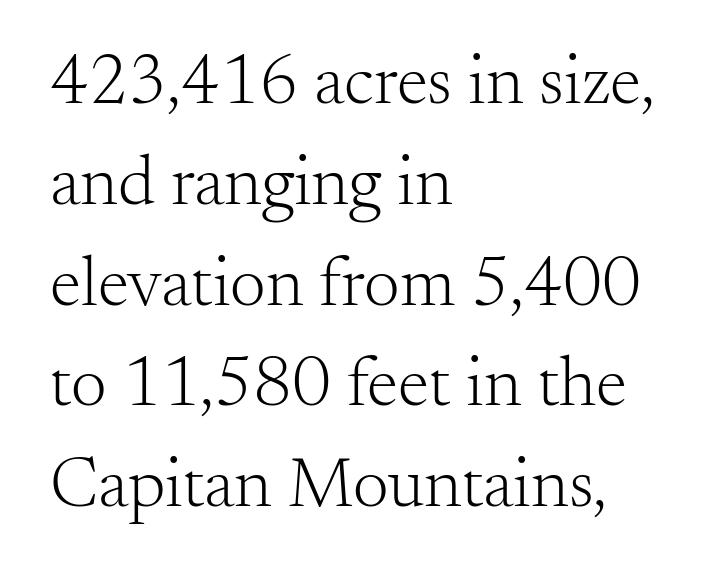
Q: Is the text bold? A: No.
Q: Is the text italic (slanted)? A: No, it is upright.
Q: Is the typeface a serif or a sans-serif typeface? A: Serif.
Q: Is the text underlined? A: No.
Q: How is the paragraph aligned? A: Left-aligned.
Q: Is the spacing between letters normal or unusually wide? A: Normal.
Q: Is the spacing between lines tight, normal or loose? A: Normal.
Q: Width (condensed, normal, or wide)? A: Normal.
Q: Stroke contrast? A: Medium.
Q: x-height? A: Small.
Q: Monospaced? A: No.
